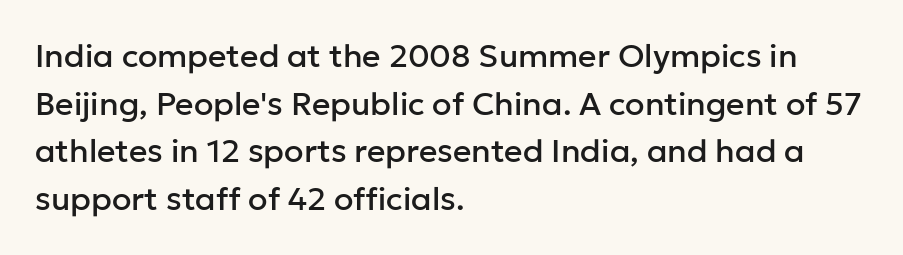
Q: Is the text italic (slanted)? A: No, it is upright.
Q: Is the typeface a serif or a sans-serif typeface? A: Sans-serif.
Q: Is the text underlined? A: No.
Q: How is the paragraph aligned? A: Left-aligned.
Q: Is the spacing between letters normal or unusually wide? A: Normal.
Q: Is the spacing between lines tight, normal or loose? A: Normal.
Q: Width (condensed, normal, or wide)? A: Normal.
Q: Stroke contrast? A: Low.
Q: x-height? A: Medium.
Q: Monospaced? A: No.
